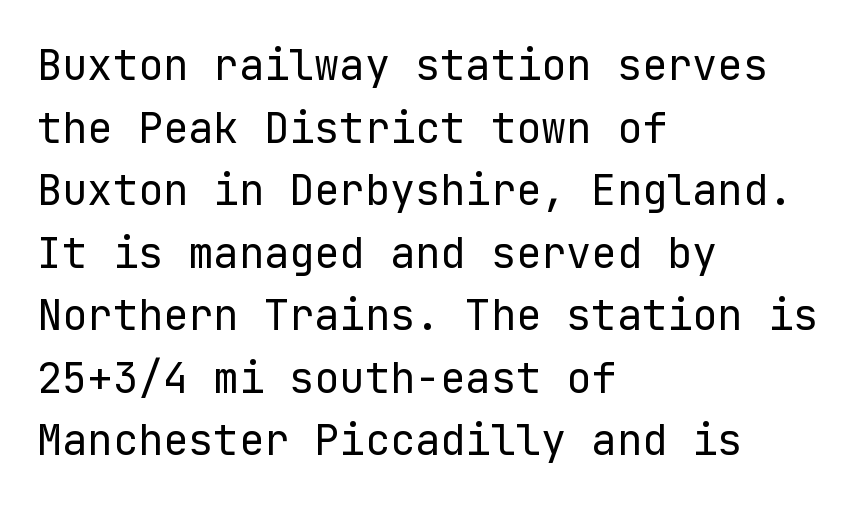
Heaviness? Minimal to ordinary, like unemphasized prose. The specimen reads as upright at a glance. The face used here is rendered with its standard letterfit. The text block is weighted toward the left margin, trailing off unevenly rightward. The designer went with a sans here, leaving each stem footless.
